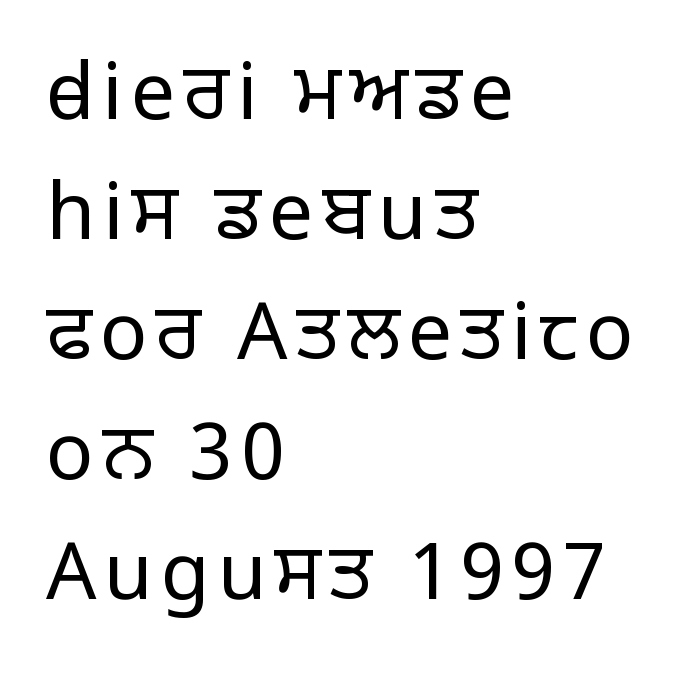
{"serif": "no", "italic": "no", "bold": "no", "weight": "regular", "width": "normal", "stroke_contrast": "low", "x_height": "large", "monospaced": "no", "underline": "no", "align": "left", "line_spacing": "normal", "line_spacing_ratio": 1.52, "glyph_px": 79}
